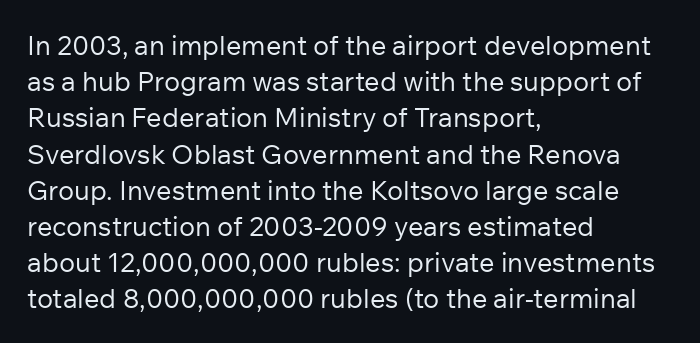
The strokes carry an ordinary text weight at most. Teacher's note: observe the even left margin — that is flush-left alignment. The lines sit at an ordinary, default distance from one another. Does extra space separate the letters? No, they use regular spacing. Posture: vertical. The specimen omits any rule beneath the text block's lines.
